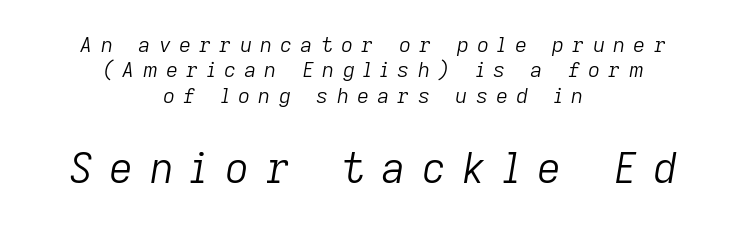
Q: Is the text bold? A: No.
Q: Is the text italic (slanted)? A: Yes, it leans right by about 9 degrees.
Q: Is the text underlined? A: No.
Q: How is the paragraph aligned? A: Centered.
Q: Is the spacing between letters normal or unusually wide? A: Unusually wide.
Q: Which block of text is set in a larger size, the first (top) or the second (bottom)? A: The second (bottom) one.
Q: Width (condensed, normal, or wide)? A: Normal.
Q: Stroke contrast? A: Low.
Q: x-height? A: Medium.
Q: Monospaced? A: No.
